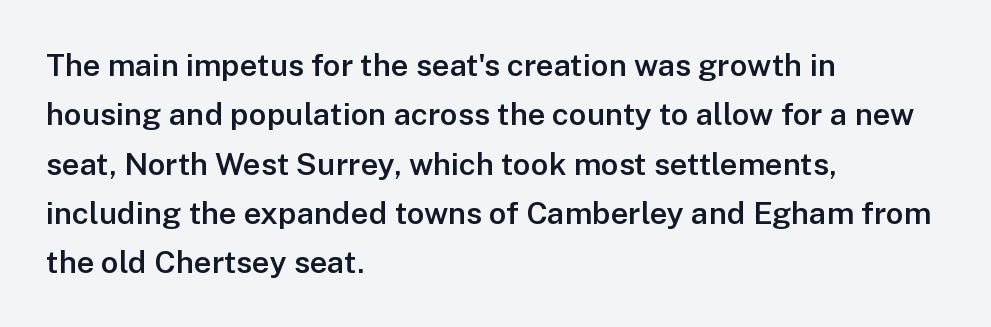
Q: Is the text bold? A: Semi-bold.
Q: Is the text italic (slanted)? A: No, it is upright.
Q: Is the typeface a serif or a sans-serif typeface? A: Sans-serif.
Q: Is the text underlined? A: No.
Q: How is the paragraph aligned? A: Left-aligned.
Q: Is the spacing between letters normal or unusually wide? A: Normal.
Q: Is the spacing between lines tight, normal or loose? A: Normal.
Q: Width (condensed, normal, or wide)? A: Normal.
Q: Stroke contrast? A: Low.
Q: x-height? A: Medium.
Q: Monospaced? A: No.
